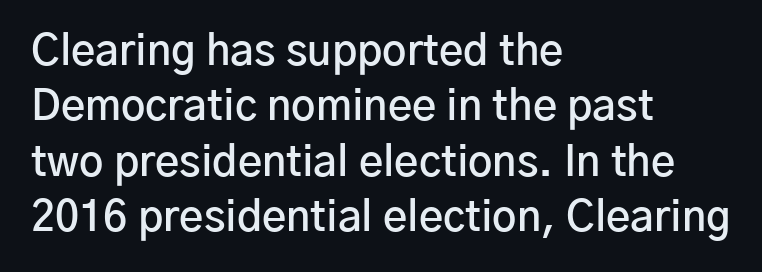
The image shows 42 px semibold sans-serif type, upright; set left-aligned, normal line spacing (1.32x), normal letter spacing, not underlined; low stroke contrast and a medium x-height.
